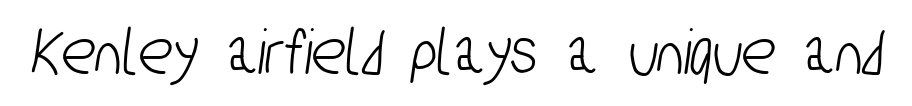
Q: Is the typeface a serif or a sans-serif typeface? A: Sans-serif.
Q: Is the text underlined? A: No.
Q: Is the spacing between letters normal or unusually wide? A: Normal.
Q: Width (condensed, normal, or wide)? A: Condensed.
Q: Stroke contrast? A: Low.
Q: x-height? A: Medium.
Q: Monospaced? A: No.
